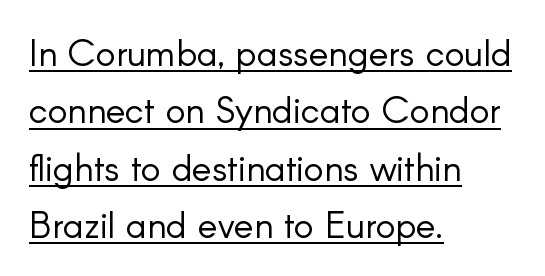
{"serif": "no", "italic": "no", "bold": "no", "weight": "light", "width": "normal", "stroke_contrast": "low", "x_height": "small", "monospaced": "no", "underline": "yes", "align": "left", "line_spacing": "normal", "line_spacing_ratio": 1.55, "letter_spacing": "normal", "letter_spacing_em": 0.0, "glyph_px": 37}
